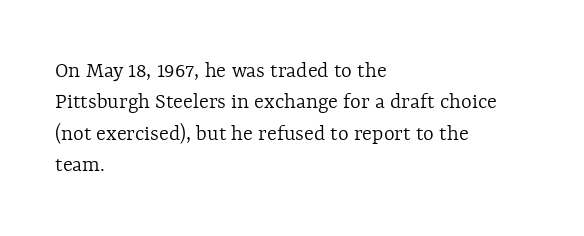
{"italic": "no", "bold": "no", "underline": "no", "align": "left", "line_spacing": "normal", "line_spacing_ratio": 1.36, "letter_spacing": "normal", "letter_spacing_em": 0.0, "glyph_px": 23}
